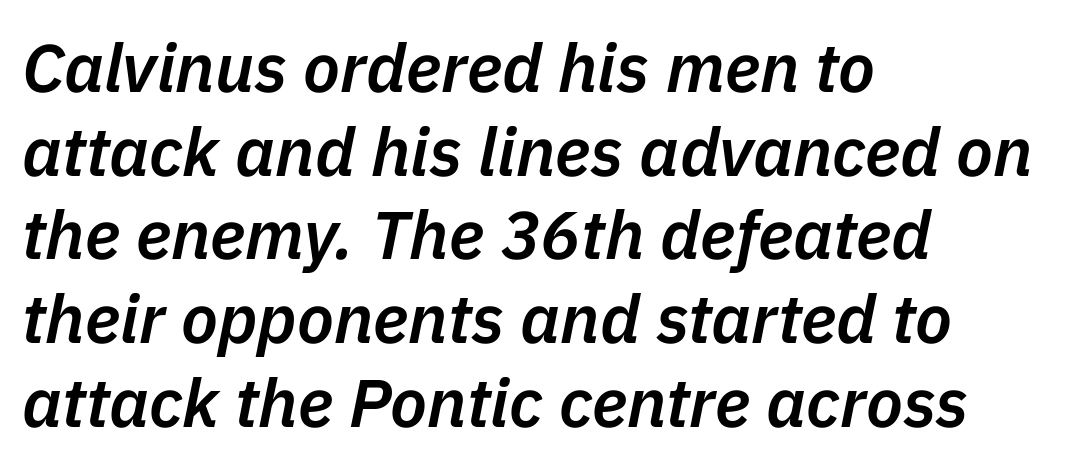
{"italic": "yes", "lean": "right", "slant_degrees": 11, "bold": "semi", "weight": "semibold", "width": "normal", "stroke_contrast": "low", "x_height": "medium", "monospaced": "no", "underline": "no", "align": "left", "line_spacing_ratio": 1.23, "letter_spacing": "normal", "letter_spacing_em": 0.0, "glyph_px": 68}
